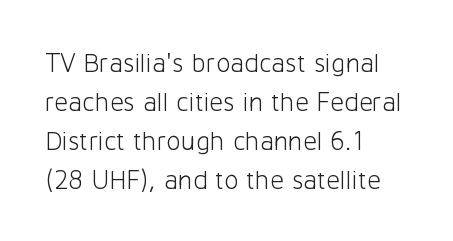
Default kerning and tracking; the words read as compact shapes. No heavy texture on the line: the type isn't bold. A roman cut, with each character standing at attention. Notice how the passage keeps a crisp vertical edge on the left only. Bare-footed words on every line.
